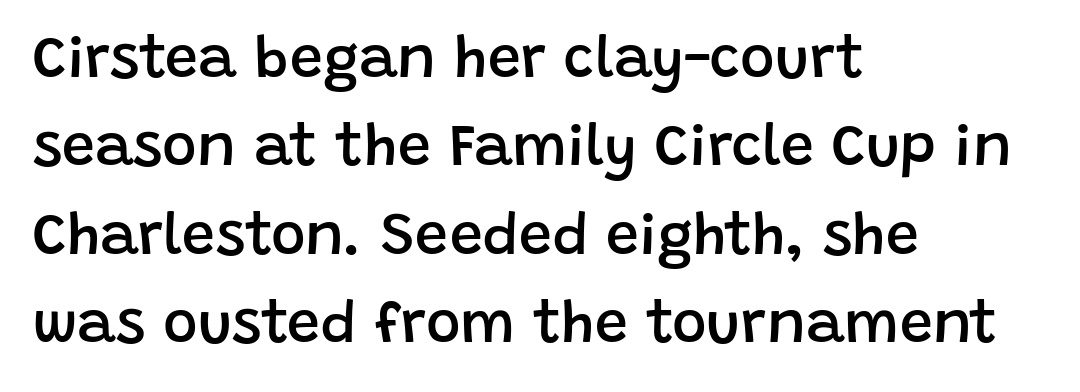
The image shows 59 px semibold sans-serif type, upright; set left-aligned, normal line spacing (1.5x), normal letter spacing, not underlined; low stroke contrast and a large x-height.
